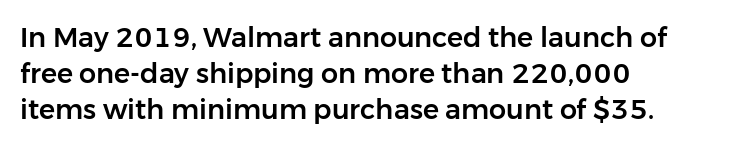
{"italic": "no", "underline": "no", "align": "left", "line_spacing": "normal", "line_spacing_ratio": 1.33, "letter_spacing": "normal", "letter_spacing_em": 0.0, "glyph_px": 27}
